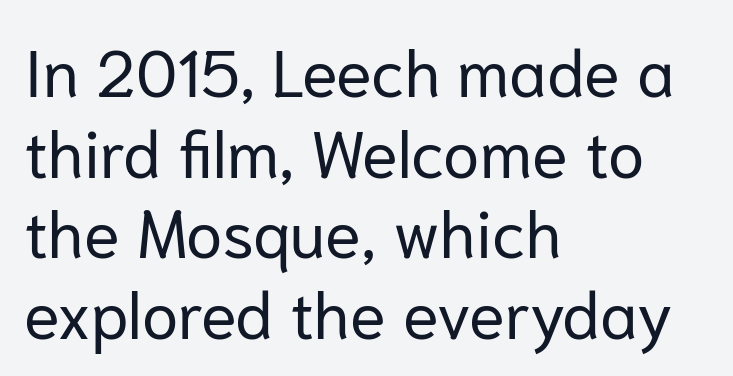
Q: Is the text bold? A: No.
Q: Is the text italic (slanted)? A: No, it is upright.
Q: Is the typeface a serif or a sans-serif typeface? A: Sans-serif.
Q: Is the text underlined? A: No.
Q: How is the paragraph aligned? A: Left-aligned.
Q: Is the spacing between letters normal or unusually wide? A: Normal.
Q: Width (condensed, normal, or wide)? A: Normal.
Q: Stroke contrast? A: Low.
Q: x-height? A: Medium.
Q: Monospaced? A: No.
